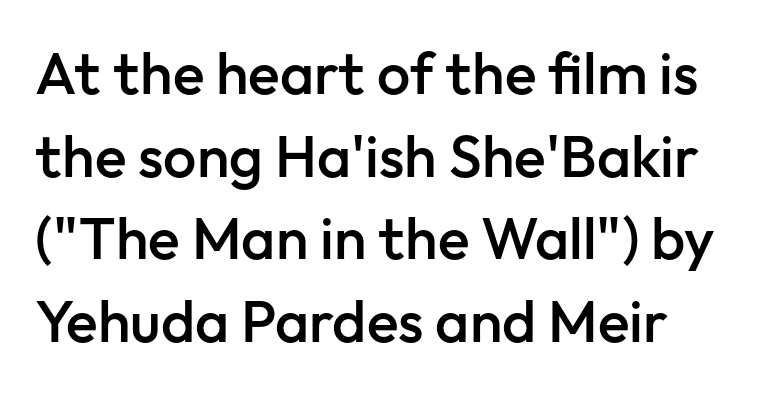
Q: Is the text bold? A: Semi-bold.
Q: Is the text italic (slanted)? A: No, it is upright.
Q: Is the typeface a serif or a sans-serif typeface? A: Sans-serif.
Q: Is the text underlined? A: No.
Q: Is the spacing between letters normal or unusually wide? A: Normal.
Q: Is the spacing between lines tight, normal or loose? A: Normal.
Q: Width (condensed, normal, or wide)? A: Normal.
Q: Stroke contrast? A: Low.
Q: x-height? A: Medium.
Q: Monospaced? A: No.
